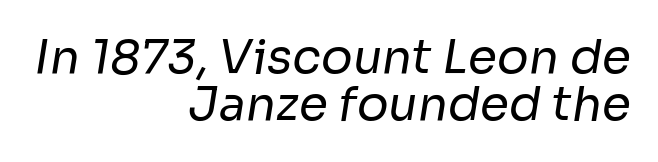
These lines are rendered in a variable-pitch font. The face used here is a sans, in the tradition of grotesques and geometrics. Here the glyphs are tracked normally, forming tight word shapes. Baseline-to-baseline distance is barely more than the letter height. A flush-right, rag-left setting is used for this passage.
